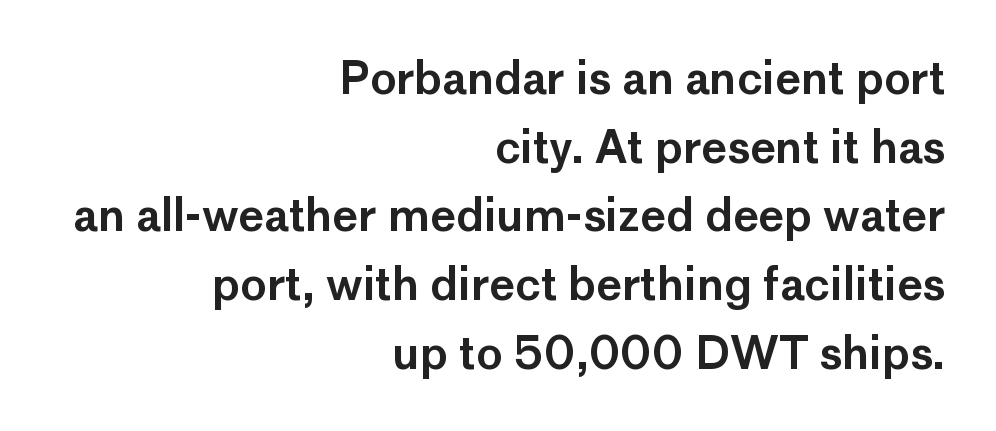
Q: Is the text italic (slanted)? A: No, it is upright.
Q: Is the typeface a serif or a sans-serif typeface? A: Sans-serif.
Q: Is the text underlined? A: No.
Q: How is the paragraph aligned? A: Right-aligned.
Q: Is the spacing between letters normal or unusually wide? A: Normal.
Q: Is the spacing between lines tight, normal or loose? A: Normal.
Q: Width (condensed, normal, or wide)? A: Normal.
Q: Stroke contrast? A: Low.
Q: x-height? A: Medium.
Q: Monospaced? A: No.
